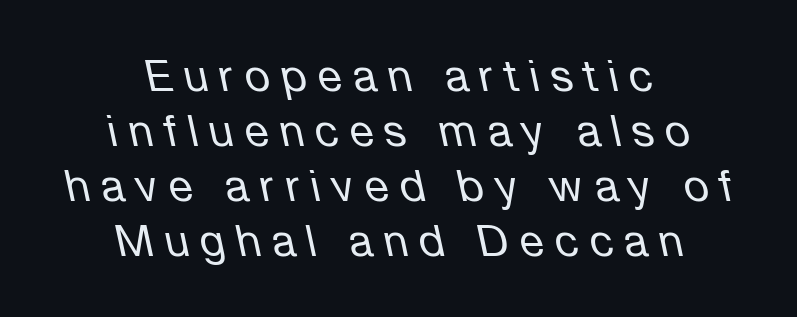
Q: Is the text bold? A: No.
Q: Is the text italic (slanted)? A: Yes, it leans left by about 12 degrees.
Q: Is the text underlined? A: No.
Q: How is the paragraph aligned? A: Centered.
Q: Is the spacing between letters normal or unusually wide? A: Unusually wide.
Q: Is the spacing between lines tight, normal or loose? A: Normal.
Q: Width (condensed, normal, or wide)? A: Normal.
Q: Stroke contrast? A: Low.
Q: x-height? A: Medium.
Q: Monospaced? A: No.
